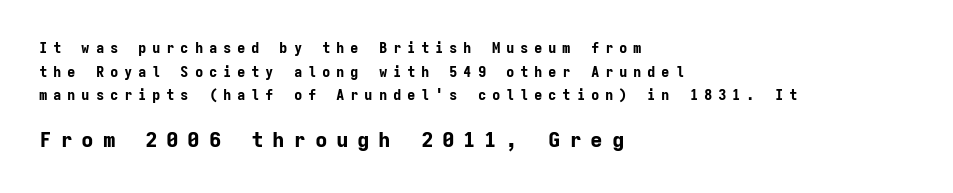
{"italic": "no", "bold": "yes", "underline": "no", "align": "left", "line_spacing": "normal", "line_spacing_ratio": 1.68, "letter_spacing": "wide", "letter_spacing_em": 0.41, "larger_block": "second", "size_ratio": 1.5, "glyph_px": 21}
